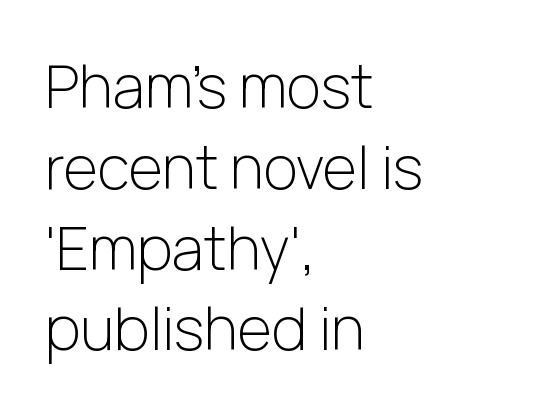
The image shows 59 px light sans-serif type, upright; set left-aligned, normal line spacing (1.37x), normal letter spacing, not underlined; low stroke contrast and a medium x-height.
